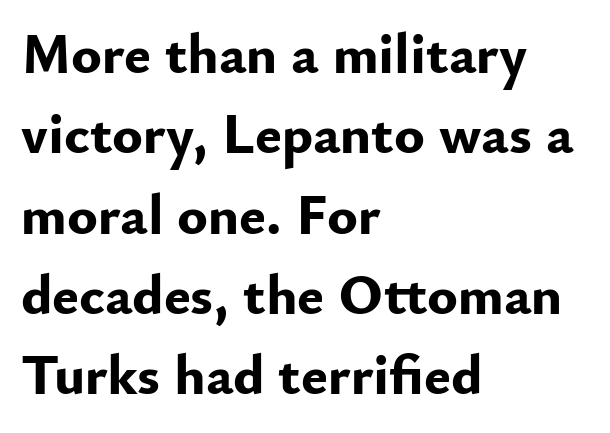
{"serif": "no", "italic": "no", "bold": "yes", "weight": "bold", "width": "normal", "stroke_contrast": "low", "x_height": "small", "monospaced": "no", "underline": "no", "align": "left", "line_spacing": "normal", "line_spacing_ratio": 1.41, "letter_spacing": "normal", "letter_spacing_em": 0.0, "glyph_px": 57}
